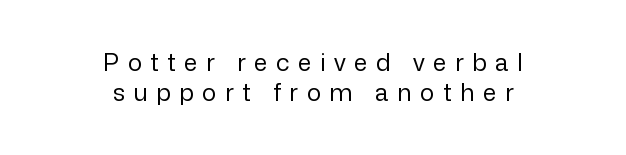
The image shows 24 px text type, upright; set centered, normal line spacing (1.26x), unusually wide letter spacing (+0.36 em), not underlined.
